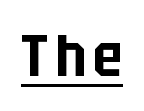
{"serif": "no", "italic": "no", "width": "condensed", "stroke_contrast": "low", "x_height": "large", "monospaced": "no", "underline": "yes", "glyph_px": 59}
